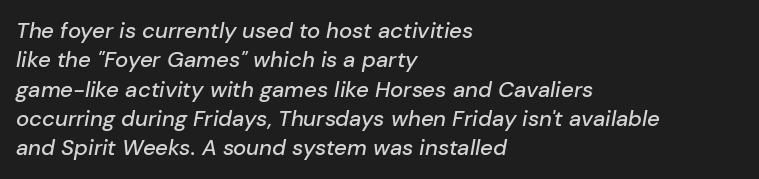
The image shows 22 px text type, italic (leaning right); set left-aligned, normal line spacing (1.33x), normal letter spacing, not underlined.
